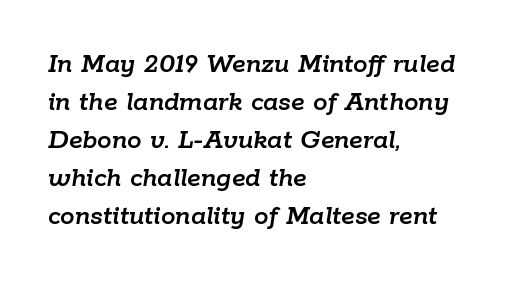
The passage shown stacks its lines at a standard gap. Is the type slanted? Yes — the strokes lean at a clear angle. Spacing verdict: proportional, widths tailored to each character. The letters sit at their default tracking, neither squeezed nor spread. Visually the block forms a straight wall on the left and a jagged coastline on the right. The gap between lines stays unmarked.
